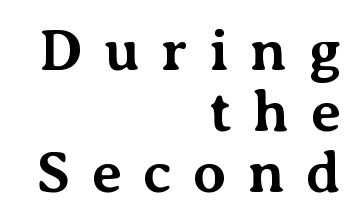
The text was rendered using a seriffed face with decorative stroke endings. Leftover space on each line is placed entirely before the opening word. The zone under the glyphs is completely vacant. In terms of posture, this sample is upright.
